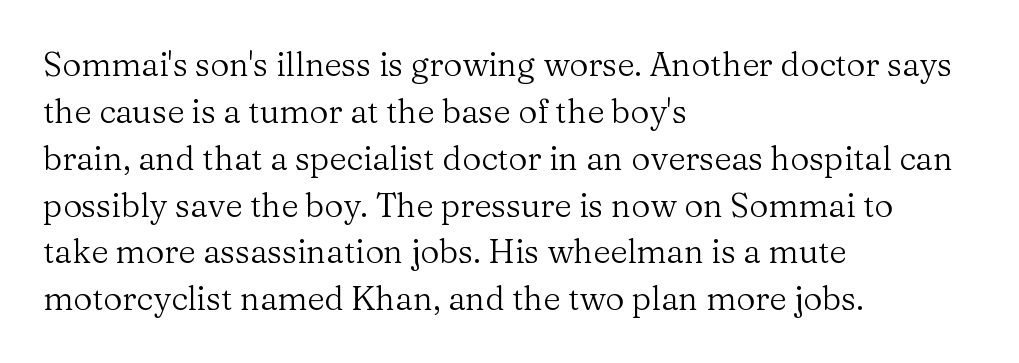
Q: Is the text bold? A: No.
Q: Is the text italic (slanted)? A: No, it is upright.
Q: Is the typeface a serif or a sans-serif typeface? A: Serif.
Q: Is the text underlined? A: No.
Q: How is the paragraph aligned? A: Left-aligned.
Q: Is the spacing between letters normal or unusually wide? A: Normal.
Q: Is the spacing between lines tight, normal or loose? A: Normal.
Q: Width (condensed, normal, or wide)? A: Normal.
Q: Stroke contrast? A: Medium.
Q: x-height? A: Medium.
Q: Monospaced? A: No.
